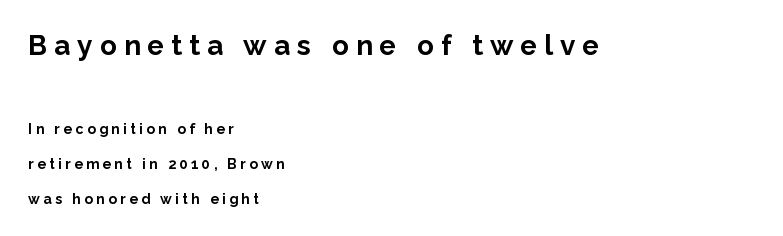
Q: Is the text bold? A: Yes.
Q: Is the text italic (slanted)? A: No, it is upright.
Q: Is the typeface a serif or a sans-serif typeface? A: Sans-serif.
Q: Is the text underlined? A: No.
Q: How is the paragraph aligned? A: Left-aligned.
Q: Is the spacing between letters normal or unusually wide? A: Unusually wide.
Q: Is the spacing between lines tight, normal or loose? A: Loose.
Q: Which block of text is set in a larger size, the first (top) or the second (bottom)? A: The first (top) one.
Q: Width (condensed, normal, or wide)? A: Normal.
Q: Stroke contrast? A: Low.
Q: x-height? A: Medium.
Q: Monospaced? A: No.
